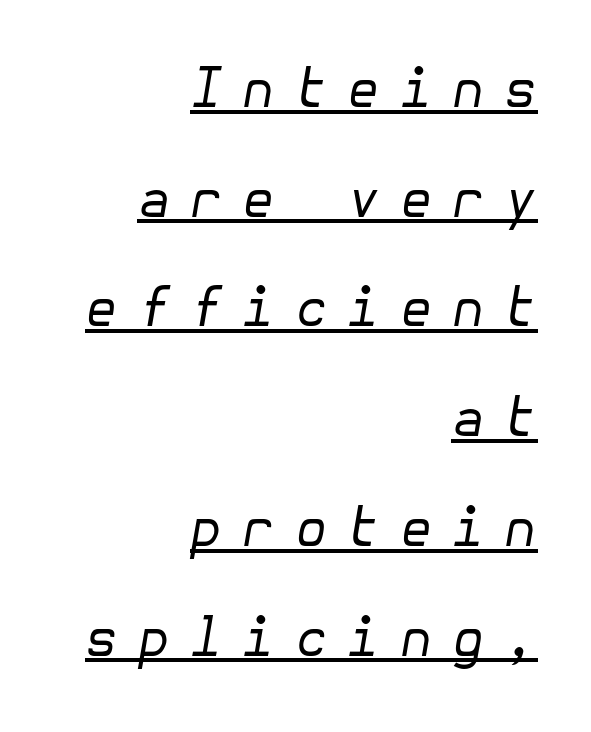
Q: Is the text bold? A: No.
Q: Is the text italic (slanted)? A: Yes, it leans right by about 10 degrees.
Q: Is the text underlined? A: Yes.
Q: How is the paragraph aligned? A: Right-aligned.
Q: Is the spacing between letters normal or unusually wide? A: Unusually wide.
Q: Is the spacing between lines tight, normal or loose? A: Loose.
Q: Width (condensed, normal, or wide)? A: Normal.
Q: Stroke contrast? A: Low.
Q: x-height? A: Medium.
